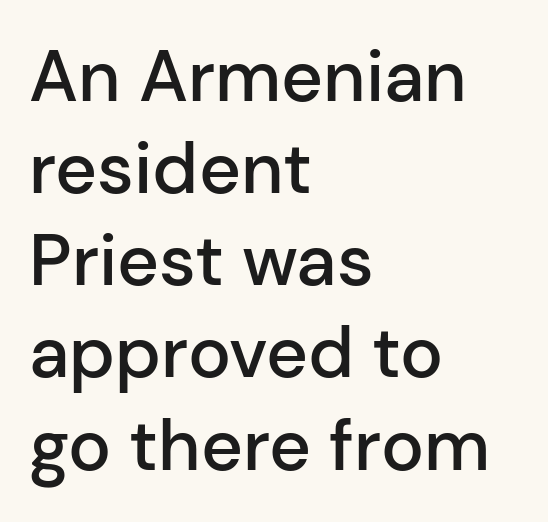
{"serif": "no", "italic": "no", "bold": "semi", "weight": "semibold", "width": "normal", "stroke_contrast": "low", "x_height": "medium", "monospaced": "no", "underline": "no", "align": "left", "line_spacing": "normal", "line_spacing_ratio": 1.28, "letter_spacing": "normal", "letter_spacing_em": 0.0, "glyph_px": 72}
